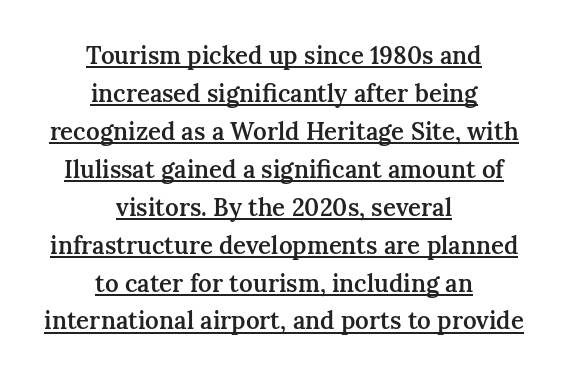
{"italic": "no", "bold": "semi", "underline": "yes", "align": "center", "line_spacing": "normal", "line_spacing_ratio": 1.58, "letter_spacing": "normal", "letter_spacing_em": 0.0, "glyph_px": 24}
